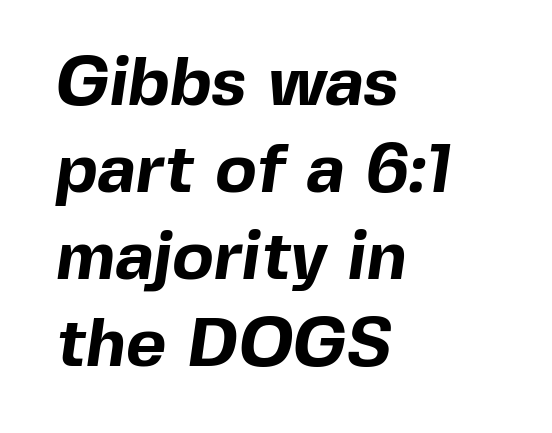
Any mark beneath the type? The region is blank. A typesetter would call this leading conventional body-copy spacing. The rag falls on the right side of this text block. Default kerning and tracking; the words read as compact shapes.
